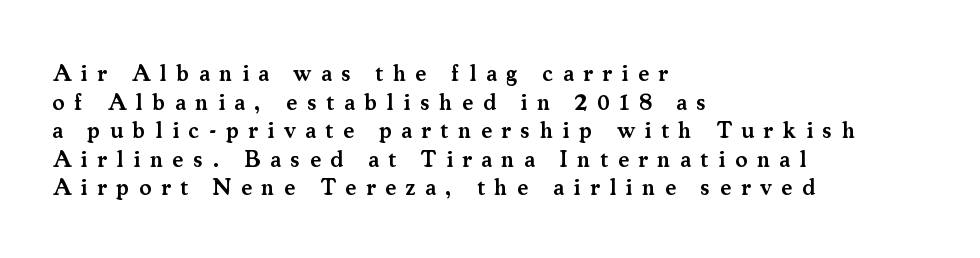
{"italic": "no", "bold": "semi", "underline": "no", "align": "left", "line_spacing_ratio": 1.24, "letter_spacing": "wide", "letter_spacing_em": 0.42, "glyph_px": 23}
